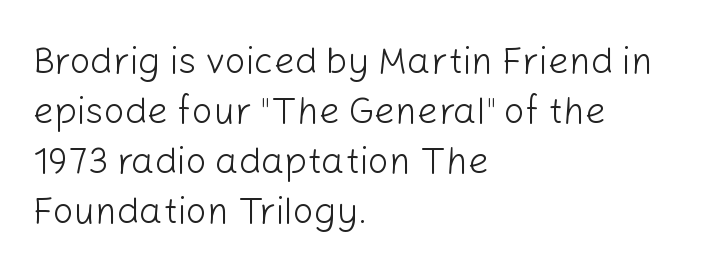
The image shows 37 px light sans-serif type, upright; set left-aligned, normal line spacing (1.35x), normal letter spacing, not underlined; low stroke contrast and a medium x-height.
